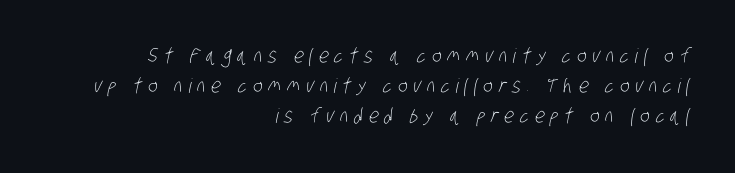
{"bold": "no", "underline": "no", "align": "right", "line_spacing": "normal", "line_spacing_ratio": 1.51, "letter_spacing": "wide", "letter_spacing_em": 0.3, "glyph_px": 20}
